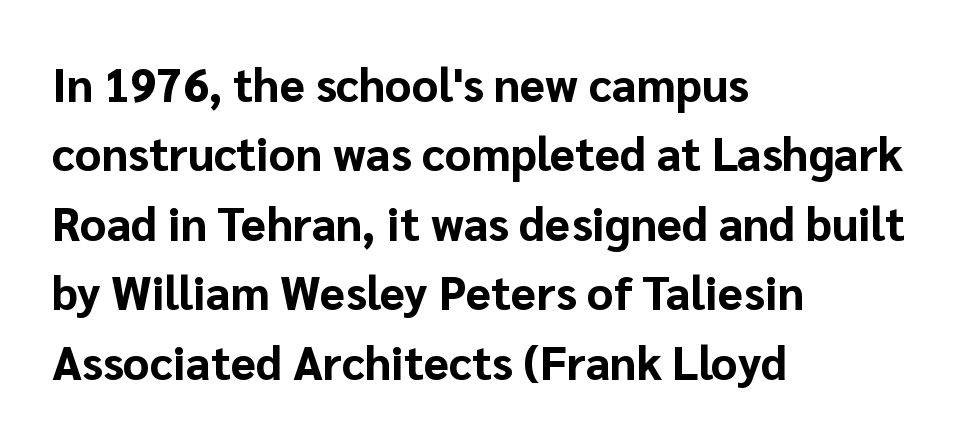
{"serif": "no", "italic": "no", "bold": "yes", "weight": "bold", "width": "normal", "stroke_contrast": "low", "x_height": "medium", "monospaced": "no", "underline": "no", "align": "left", "line_spacing": "normal", "line_spacing_ratio": 1.51, "letter_spacing": "normal", "letter_spacing_em": 0.0, "glyph_px": 46}
